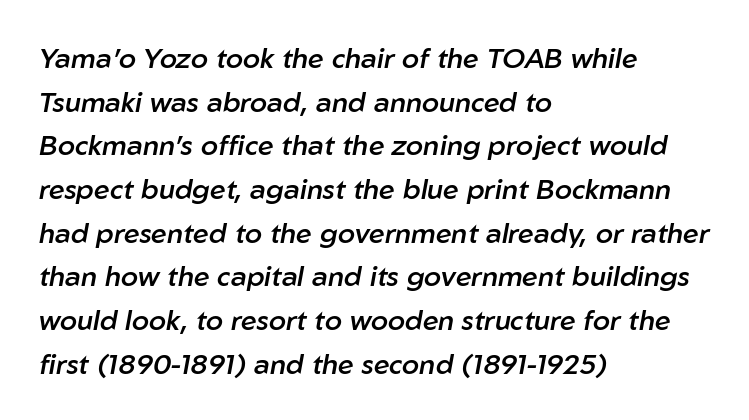
The image shows 28 px semibold type, italic (leaning right); set left-aligned, normal line spacing (1.56x), normal letter spacing, not underlined; low stroke contrast and a medium x-height.
